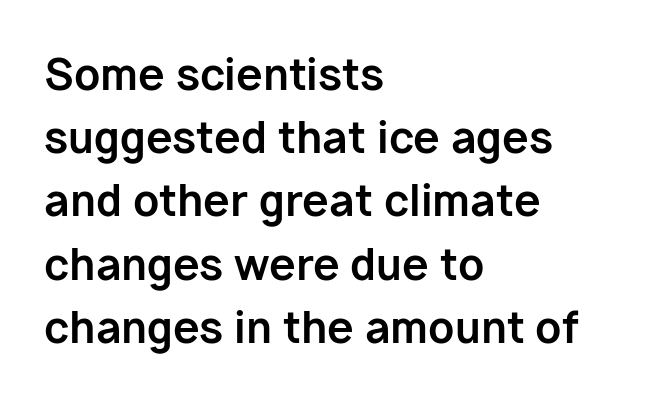
The image shows 43 px bold sans-serif type, upright; set left-aligned, normal line spacing (1.47x), normal letter spacing, not underlined; low stroke contrast and a medium x-height.
